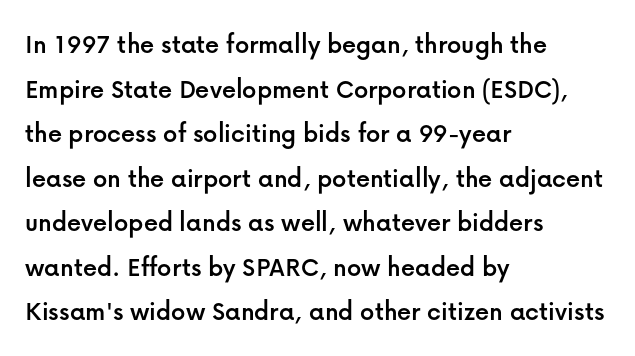
{"serif": "no", "italic": "no", "width": "normal", "stroke_contrast": "low", "x_height": "medium", "monospaced": "no", "underline": "no", "align": "left", "line_spacing": "normal", "line_spacing_ratio": 1.59, "letter_spacing": "normal", "letter_spacing_em": 0.0, "glyph_px": 28}
